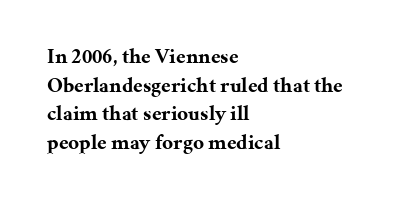
Q: Is the text bold? A: Yes.
Q: Is the text italic (slanted)? A: No, it is upright.
Q: Is the text underlined? A: No.
Q: How is the paragraph aligned? A: Left-aligned.
Q: Is the spacing between letters normal or unusually wide? A: Normal.
Q: Is the spacing between lines tight, normal or loose? A: Normal.
